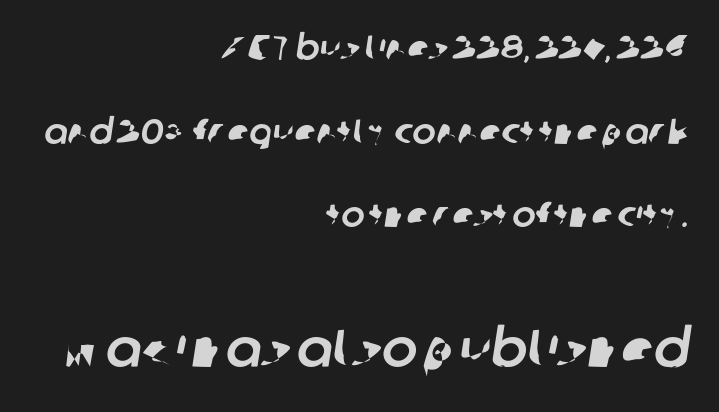
Each letter keeps its own natural width here, so spacing adapts to shape. Visually the block forms a straight wall on the right and a jagged coastline on the left. The face used here appears at its bigger size in the lower chunk. Does the leading feel generous? Absolutely, it's lavish.
